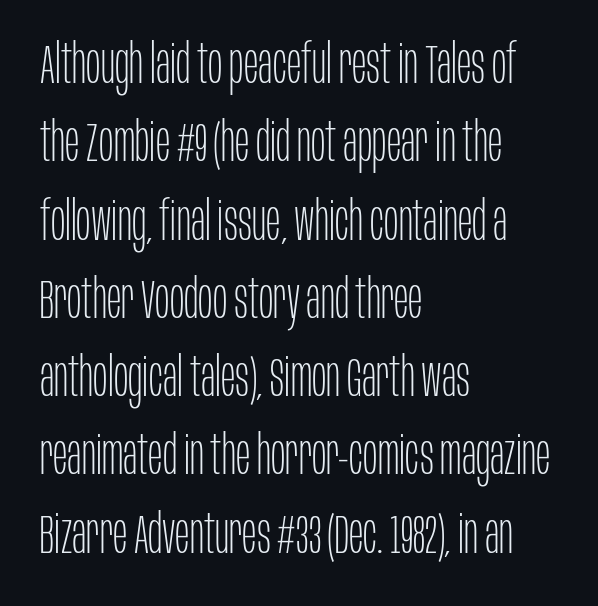
{"serif": "no", "italic": "no", "bold": "no", "weight": "thin", "width": "condensed", "stroke_contrast": "low", "x_height": "large", "monospaced": "no", "underline": "no", "align": "left", "line_spacing": "normal", "line_spacing_ratio": 1.45, "letter_spacing": "normal", "letter_spacing_em": 0.0, "glyph_px": 54}
